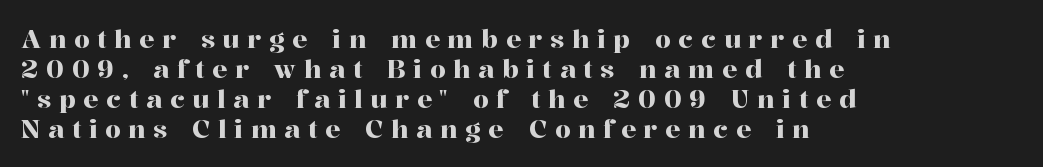
Q: Is the text italic (slanted)? A: No, it is upright.
Q: Is the text underlined? A: No.
Q: How is the paragraph aligned? A: Left-aligned.
Q: Is the spacing between letters normal or unusually wide? A: Unusually wide.
